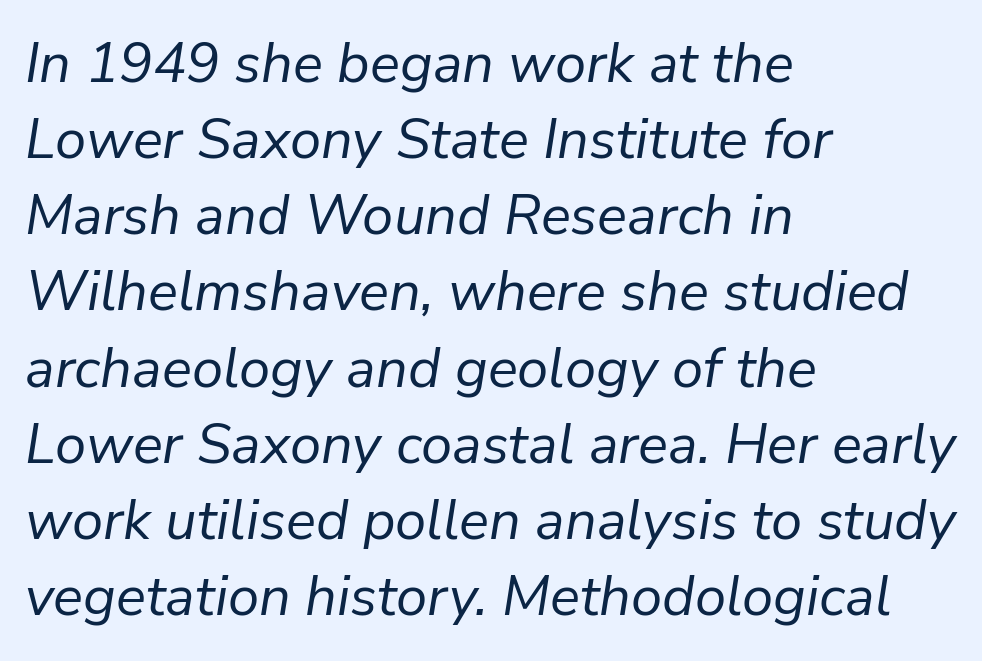
Q: Is the text bold? A: No.
Q: Is the text italic (slanted)? A: Yes, it leans right by about 9 degrees.
Q: Is the text underlined? A: No.
Q: How is the paragraph aligned? A: Left-aligned.
Q: Is the spacing between letters normal or unusually wide? A: Normal.
Q: Is the spacing between lines tight, normal or loose? A: Normal.
Q: Width (condensed, normal, or wide)? A: Normal.
Q: Stroke contrast? A: Low.
Q: x-height? A: Medium.
Q: Monospaced? A: No.
